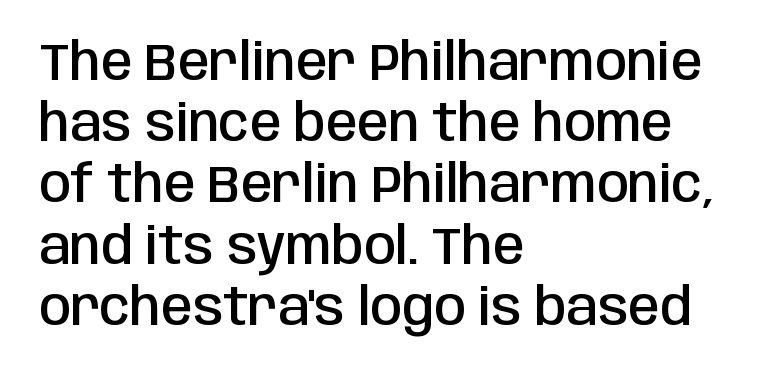
Does the copy run flush right? No — it runs flush left. Standard letterfit; no display-style spreading of the glyphs. Is this a fixed-width face? No — the glyphs have proportional, varying widths. This is roman type, the default non-slanted kind.
